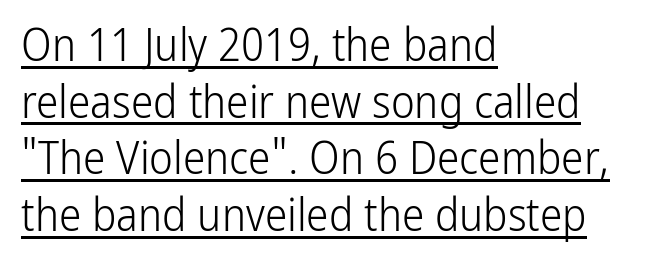
Q: Is the text bold? A: No.
Q: Is the text italic (slanted)? A: No, it is upright.
Q: Is the typeface a serif or a sans-serif typeface? A: Sans-serif.
Q: Is the text underlined? A: Yes.
Q: How is the paragraph aligned? A: Left-aligned.
Q: Is the spacing between letters normal or unusually wide? A: Normal.
Q: Is the spacing between lines tight, normal or loose? A: Normal.
Q: Width (condensed, normal, or wide)? A: Condensed.
Q: Stroke contrast? A: Low.
Q: x-height? A: Medium.
Q: Monospaced? A: No.
